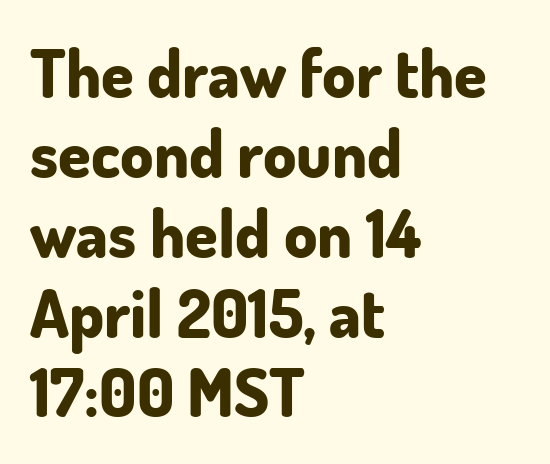
Q: Is the text bold? A: Yes.
Q: Is the text italic (slanted)? A: No, it is upright.
Q: Is the typeface a serif or a sans-serif typeface? A: Sans-serif.
Q: Is the text underlined? A: No.
Q: How is the paragraph aligned? A: Left-aligned.
Q: Is the spacing between letters normal or unusually wide? A: Normal.
Q: Width (condensed, normal, or wide)? A: Normal.
Q: Stroke contrast? A: Low.
Q: x-height? A: Small.
Q: Monospaced? A: No.
